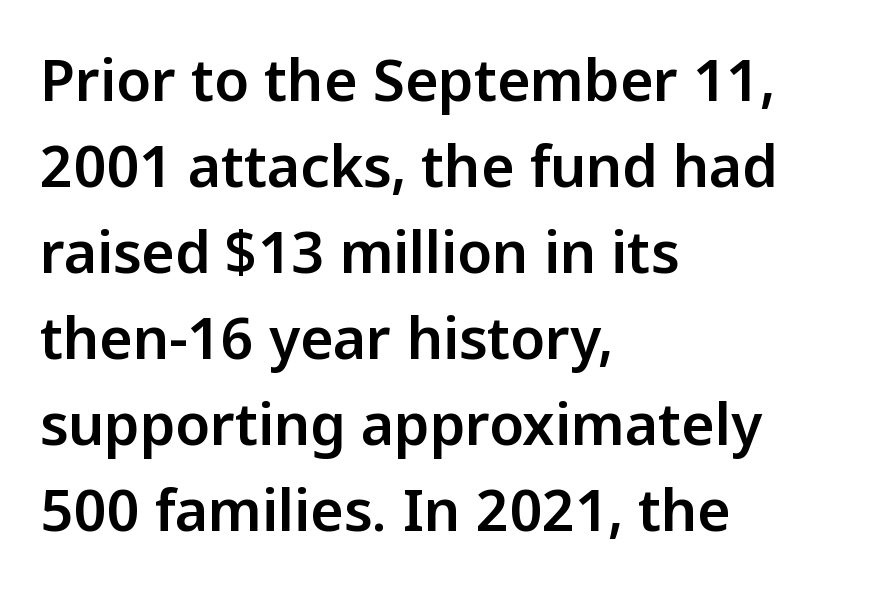
Any mark beneath the type? The region is blank. This sample uses plain, unmodified letter spacing. These lines are rendered in a variable-pitch font. Do the letters lean? They stand straight. The type family on display is of the sans-serif kind.
